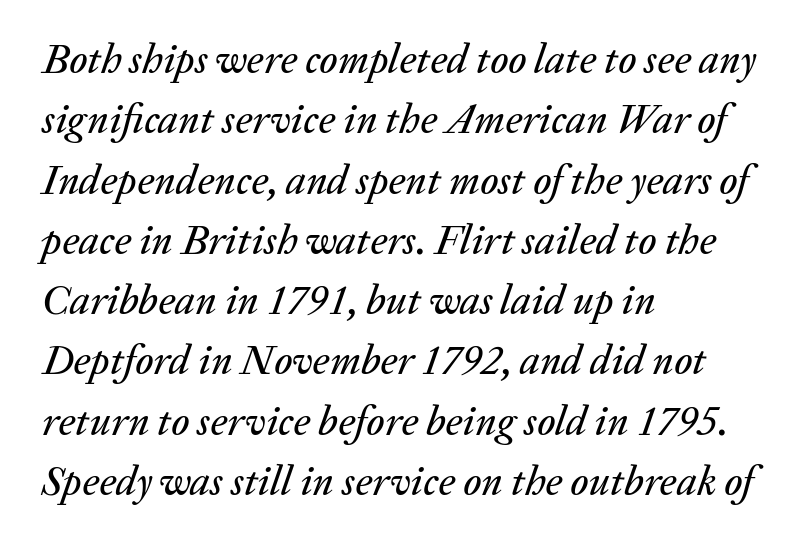
{"italic": "yes", "lean": "right", "slant_degrees": 20, "width": "normal", "stroke_contrast": "low", "x_height": "medium", "monospaced": "no", "underline": "no", "align": "left", "line_spacing": "normal", "line_spacing_ratio": 1.47, "letter_spacing": "normal", "letter_spacing_em": 0.0, "glyph_px": 41}
